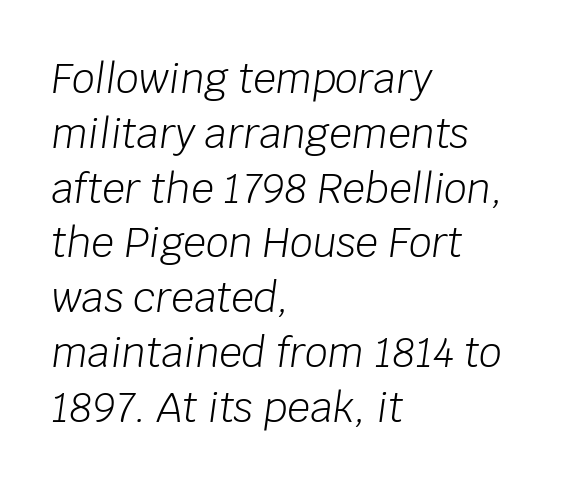
{"italic": "yes", "lean": "right", "slant_degrees": 8, "bold": "no", "weight": "light", "width": "normal", "stroke_contrast": "low", "x_height": "large", "monospaced": "no", "underline": "no", "align": "left", "line_spacing": "normal", "line_spacing_ratio": 1.37, "letter_spacing": "normal", "letter_spacing_em": 0.0, "glyph_px": 40}
